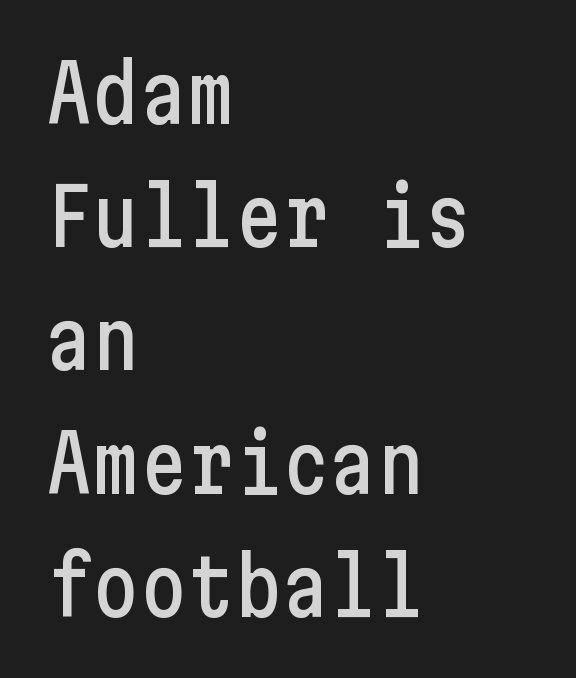
Q: Is the text italic (slanted)? A: No, it is upright.
Q: Is the typeface a serif or a sans-serif typeface? A: Sans-serif.
Q: Is the text underlined? A: No.
Q: How is the paragraph aligned? A: Left-aligned.
Q: Is the spacing between letters normal or unusually wide? A: Normal.
Q: Is the spacing between lines tight, normal or loose? A: Normal.
Q: Width (condensed, normal, or wide)? A: Condensed.
Q: Stroke contrast? A: Low.
Q: x-height? A: Medium.
